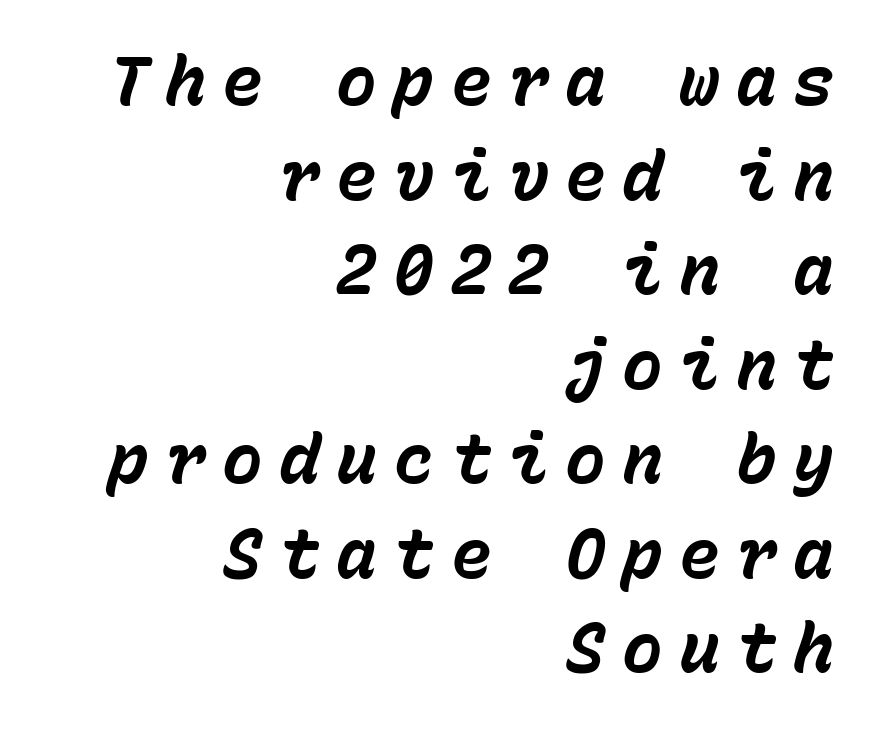
A typesetter would call this monospace, since all characters share one set width. Does the weight exceed regular? Yes, all the way to bold. A bare baseline throughout the passage. Style check: oblique. Between one letter and the next there's a generous, obvious gap. The leading is moderate, giving the passage an even texture.
